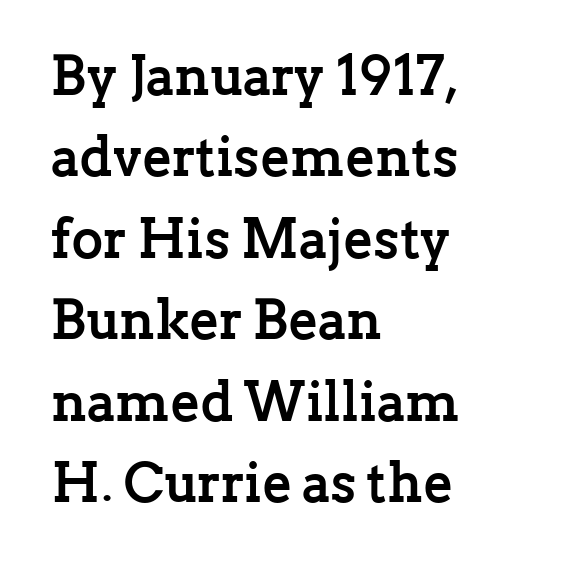
Q: Is the text bold? A: Yes.
Q: Is the text italic (slanted)? A: No, it is upright.
Q: Is the typeface a serif or a sans-serif typeface? A: Serif.
Q: Is the text underlined? A: No.
Q: How is the paragraph aligned? A: Left-aligned.
Q: Is the spacing between letters normal or unusually wide? A: Normal.
Q: Is the spacing between lines tight, normal or loose? A: Normal.
Q: Width (condensed, normal, or wide)? A: Normal.
Q: Stroke contrast? A: Low.
Q: x-height? A: Medium.
Q: Monospaced? A: No.
